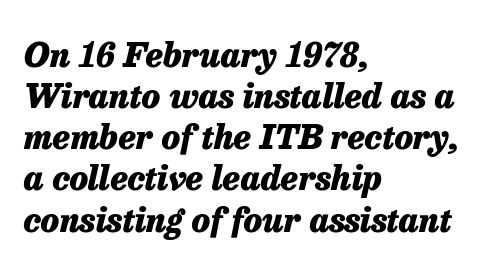
The image shows 34 px heavy type, italic (leaning right); set left-aligned, line spacing 1.21x, normal letter spacing, not underlined; low stroke contrast and a medium x-height.
